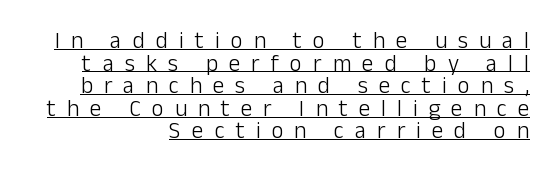
{"italic": "no", "bold": "no", "underline": "yes", "align": "right", "line_spacing": "tight", "line_spacing_ratio": 0.98, "letter_spacing": "wide", "letter_spacing_em": 0.48, "glyph_px": 23}
